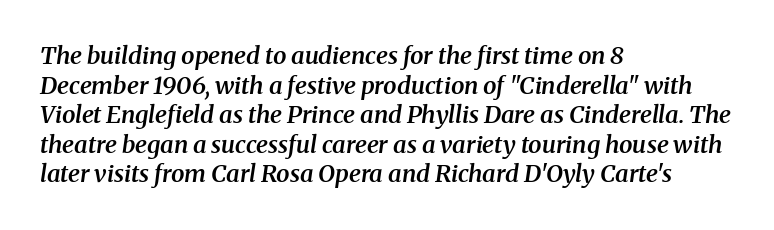
The image shows 24 px text type, italic (leaning right); set left-aligned, line spacing 1.23x, normal letter spacing, not underlined.
